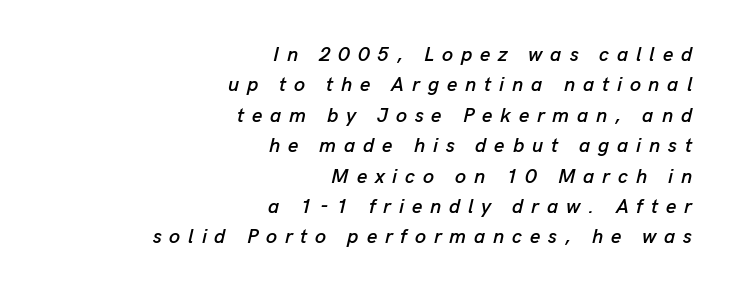
{"italic": "yes", "lean": "right", "slant_degrees": 13, "underline": "no", "align": "right", "line_spacing": "normal", "line_spacing_ratio": 1.52, "letter_spacing": "wide", "letter_spacing_em": 0.39, "glyph_px": 20}
